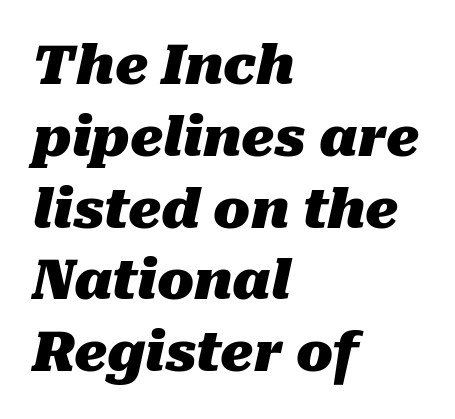
A full-strength bold gives these letters their thick strokes. Here the designer chose a conventional face with non-uniform glyph widths. The passage shown has conventional tracking throughout. Normally led — the rows are evenly, conventionally spaced. The foot of each line stays bare and open.
